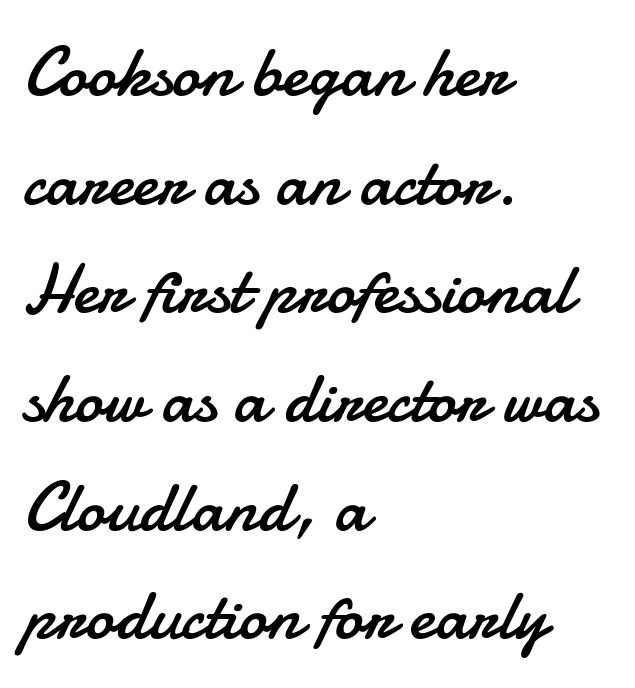
Q: Is the text bold? A: No.
Q: Is the text italic (slanted)? A: Yes.
Q: Is the typeface a serif or a sans-serif typeface? A: Sans-serif.
Q: Is the text underlined? A: No.
Q: How is the paragraph aligned? A: Left-aligned.
Q: Is the spacing between letters normal or unusually wide? A: Normal.
Q: Is the spacing between lines tight, normal or loose? A: Normal.
Q: Width (condensed, normal, or wide)? A: Normal.
Q: Stroke contrast? A: Low.
Q: x-height? A: Small.
Q: Monospaced? A: No.
